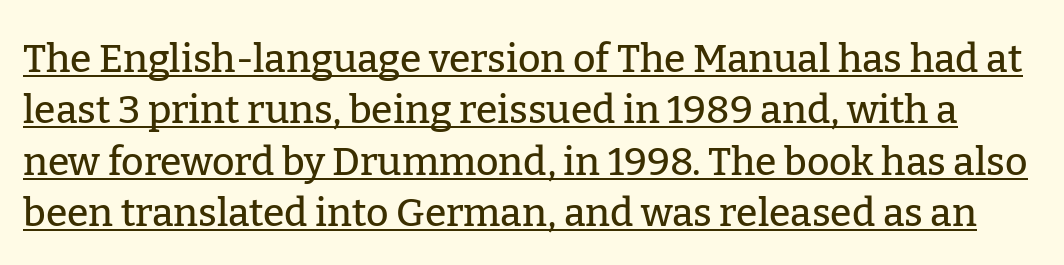
Q: Is the text italic (slanted)? A: No, it is upright.
Q: Is the typeface a serif or a sans-serif typeface? A: Serif.
Q: Is the text underlined? A: Yes.
Q: Is the spacing between letters normal or unusually wide? A: Normal.
Q: Is the spacing between lines tight, normal or loose? A: Normal.
Q: Width (condensed, normal, or wide)? A: Normal.
Q: Stroke contrast? A: Low.
Q: x-height? A: Medium.
Q: Monospaced? A: No.
